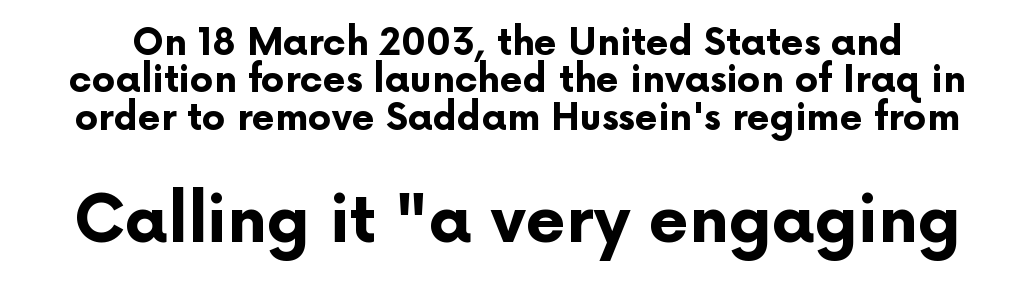
The image shows 64 px bold sans-serif type, upright; set tight line spacing (1.01x), normal letter spacing, not underlined; the second (bottom) block is 1.73x larger; low stroke contrast and a medium x-height.
